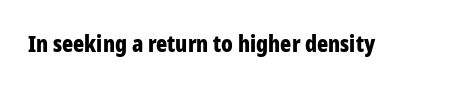
Notice how thick the strokes are: this is what a full bold looks like. In terms of letterspacing, this is plain default setting. The specimen omits any rule beneath the text block's lines. The lettering stays uniformly vertical, giving the passage a roman look.
